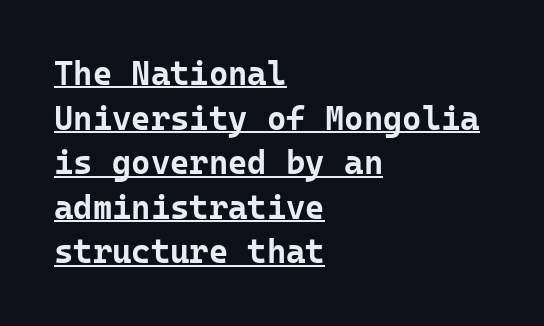
The image shows 33 px bold sans-serif type, upright, monospaced; set left-aligned, normal line spacing (1.35x), normal letter spacing, underlined; low stroke contrast and a medium x-height.
